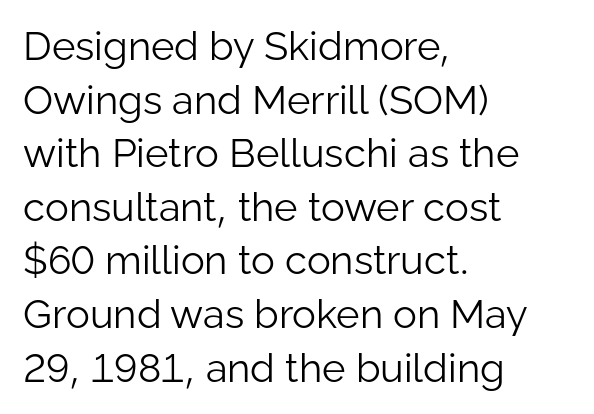
Each stroke keeps to a modest, everyday thickness or less. The rendering anchors every line to the left-hand side. Character widths vary here, with narrow letters taking less room than wide ones. Italic: no, the glyphs are upright roman.
